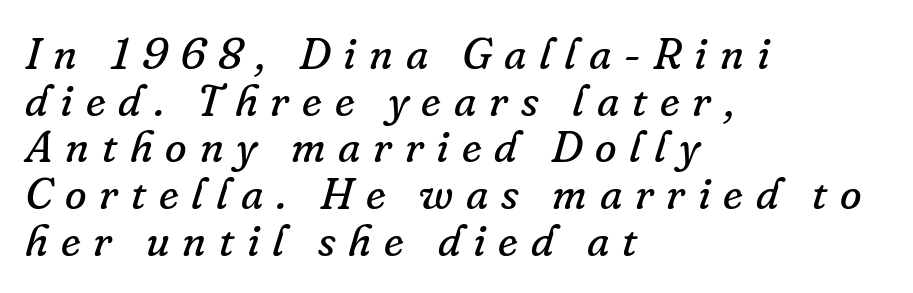
The typeface chosen for these lines features serifs. This reads as an unemphasized weight, regular at the heaviest. The rendering applies a slant to the glyphs. A typesetter would call this leading minimal, almost set solid. A typesetter would call this proportional, since set widths differ per character.
